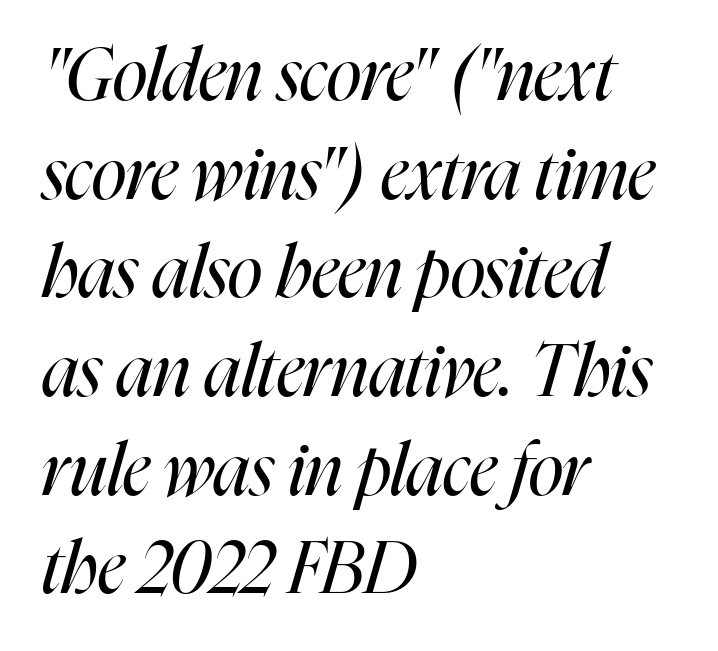
The typesetter chose a ragged-right arrangement here. Unmarked baselines from the first word to the last. When letters slant like this, we call the style italic. Caption: standard tracking, unaltered.
